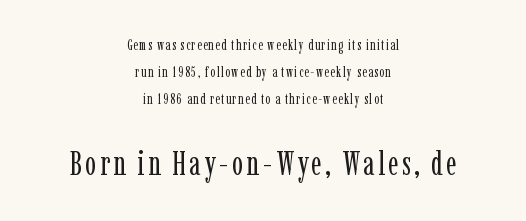
{"serif": "yes", "italic": "no", "bold": "no", "weight": "regular", "width": "condensed", "stroke_contrast": "low", "x_height": "medium", "monospaced": "no", "underline": "no", "align": "center", "line_spacing": "loose", "line_spacing_ratio": 1.93, "larger_block": "second", "size_ratio": 2.36, "glyph_px": 33}
